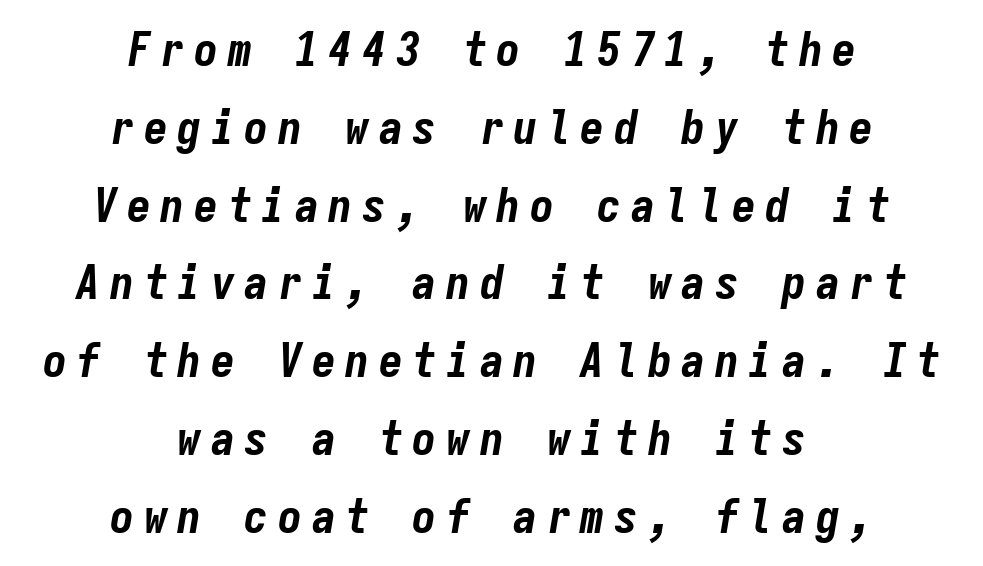
Q: Is the text bold? A: Yes.
Q: Is the text italic (slanted)? A: Yes, it leans right by about 9 degrees.
Q: Is the text underlined? A: No.
Q: How is the paragraph aligned? A: Centered.
Q: Is the spacing between letters normal or unusually wide? A: Unusually wide.
Q: Is the spacing between lines tight, normal or loose? A: Normal.
Q: Width (condensed, normal, or wide)? A: Condensed.
Q: Stroke contrast? A: Low.
Q: x-height? A: Medium.
Q: Monospaced? A: Yes.
